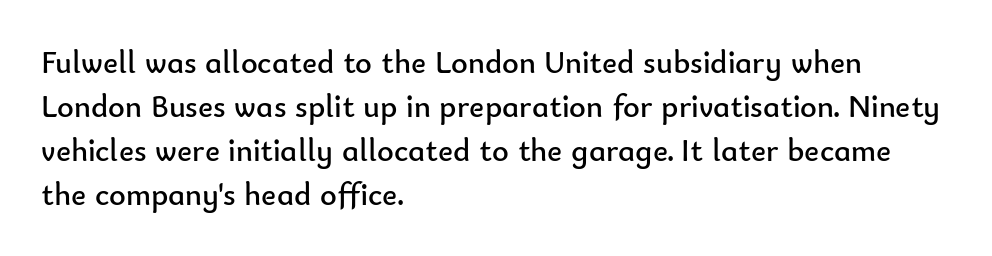
{"serif": "no", "italic": "no", "bold": "no", "weight": "regular", "width": "normal", "stroke_contrast": "low", "x_height": "small", "monospaced": "no", "underline": "no", "align": "left", "line_spacing": "normal", "line_spacing_ratio": 1.37, "letter_spacing": "normal", "letter_spacing_em": 0.0, "glyph_px": 32}
